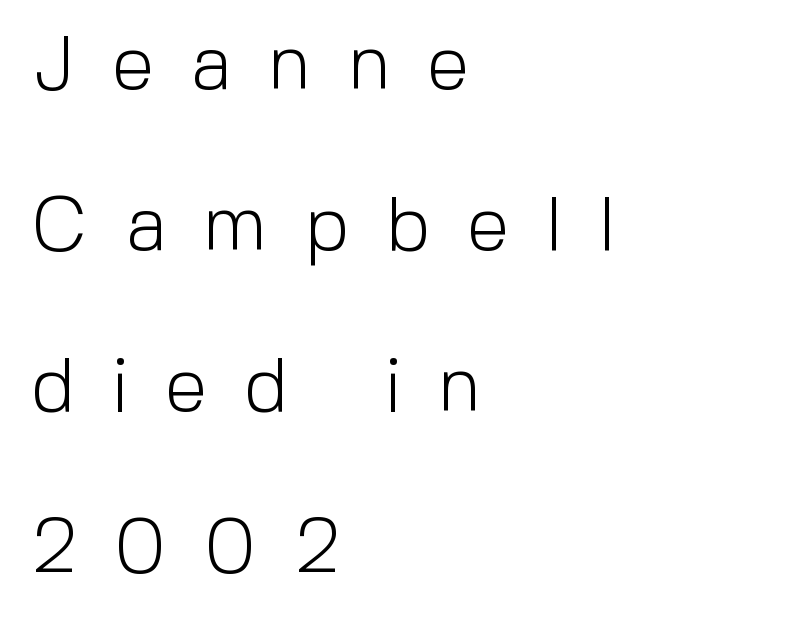
{"serif": "no", "italic": "no", "bold": "no", "weight": "light", "width": "normal", "x_height": "medium", "monospaced": "no", "underline": "no", "align": "left", "line_spacing": "loose", "line_spacing_ratio": 2.09, "letter_spacing": "wide", "letter_spacing_em": 0.48, "glyph_px": 77}
